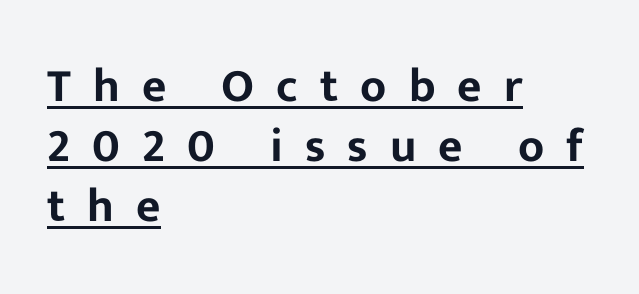
Q: Is the text italic (slanted)? A: No, it is upright.
Q: Is the typeface a serif or a sans-serif typeface? A: Sans-serif.
Q: Is the text underlined? A: Yes.
Q: How is the paragraph aligned? A: Left-aligned.
Q: Is the spacing between letters normal or unusually wide? A: Unusually wide.
Q: Is the spacing between lines tight, normal or loose? A: Normal.
Q: Width (condensed, normal, or wide)? A: Normal.
Q: Stroke contrast? A: Low.
Q: x-height? A: Medium.
Q: Monospaced? A: No.
